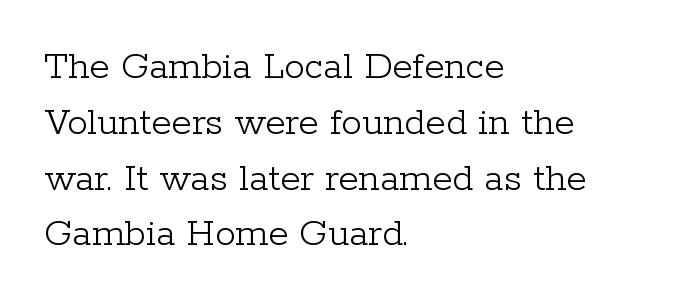
The image shows 41 px light serif type, upright; set left-aligned, normal line spacing (1.36x), normal letter spacing, not underlined; low stroke contrast and a medium x-height.
